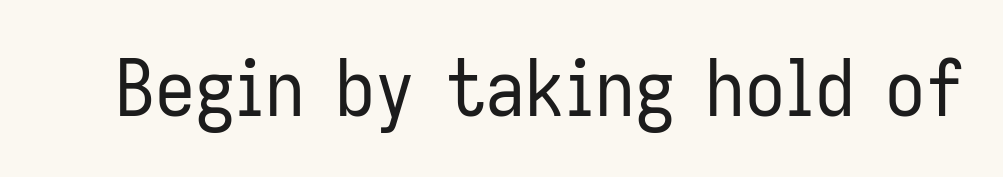
Q: Is the text bold? A: No.
Q: Is the text italic (slanted)? A: No, it is upright.
Q: Is the typeface a serif or a sans-serif typeface? A: Sans-serif.
Q: Is the text underlined? A: No.
Q: Is the spacing between letters normal or unusually wide? A: Normal.
Q: Width (condensed, normal, or wide)? A: Condensed.
Q: Stroke contrast? A: Low.
Q: x-height? A: Medium.
Q: Monospaced? A: No.
